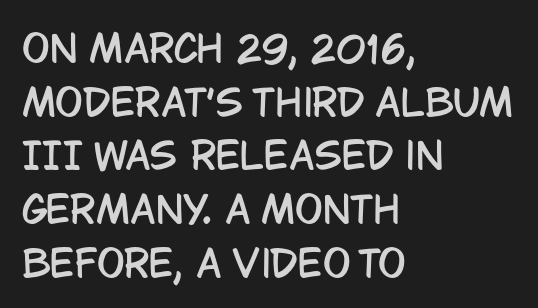
{"serif": "no", "italic": "no", "width": "condensed", "stroke_contrast": "low", "x_height": "large", "monospaced": "no", "underline": "no", "align": "left", "line_spacing": "normal", "line_spacing_ratio": 1.45, "letter_spacing": "normal", "letter_spacing_em": 0.0, "glyph_px": 37}
